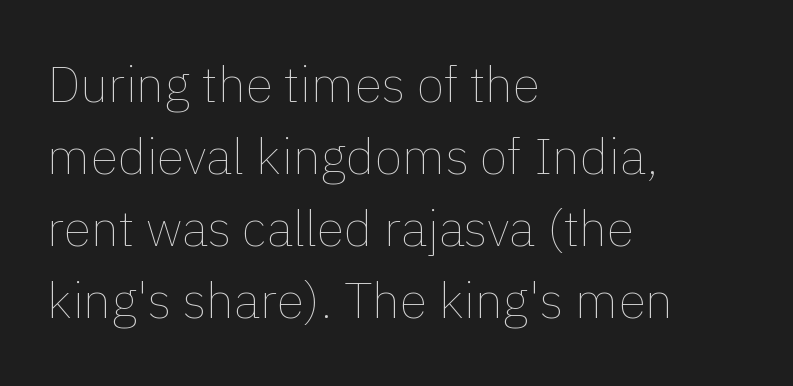
Q: Is the text bold? A: No.
Q: Is the text italic (slanted)? A: No, it is upright.
Q: Is the text underlined? A: No.
Q: How is the paragraph aligned? A: Left-aligned.
Q: Is the spacing between letters normal or unusually wide? A: Normal.
Q: Is the spacing between lines tight, normal or loose? A: Normal.
Q: Width (condensed, normal, or wide)? A: Normal.
Q: Stroke contrast? A: Low.
Q: x-height? A: Medium.
Q: Monospaced? A: No.
